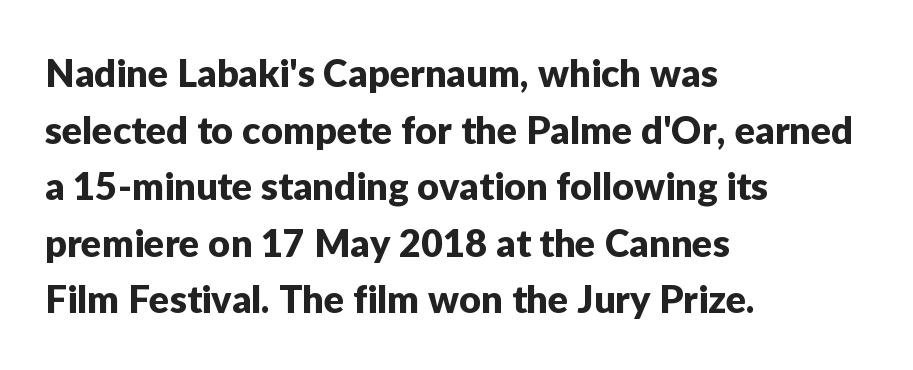
Inter-character spacing is left at the font's built-in metrics. The designer went with a sans here, leaving each stem footless. Is the block centered? No — it sits flush against the left margin. Italic: no, the glyphs are upright roman.
